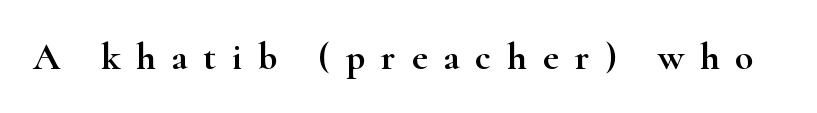
The image shows 38 px wide serif type, upright; set unusually wide letter spacing (+0.42 em), not underlined; high stroke contrast and a small x-height.
